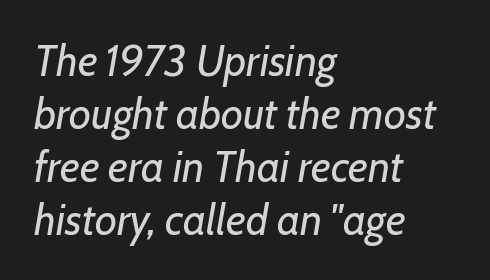
{"italic": "yes", "lean": "right", "slant_degrees": 7, "bold": "no", "weight": "regular", "width": "normal", "stroke_contrast": "low", "x_height": "medium", "monospaced": "no", "underline": "no", "align": "left", "line_spacing_ratio": 1.23, "letter_spacing": "normal", "letter_spacing_em": 0.0, "glyph_px": 43}
